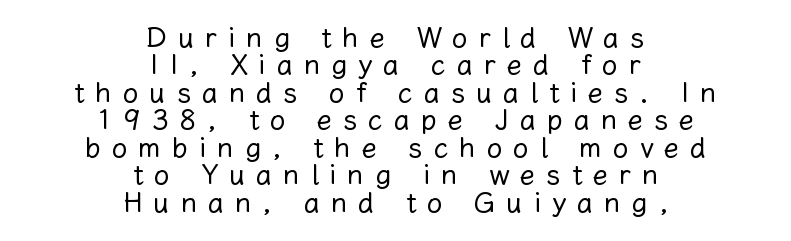
{"italic": "no", "bold": "no", "weight": "regular", "width": "normal", "stroke_contrast": "low", "x_height": "medium", "monospaced": "no", "underline": "no", "align": "center", "line_spacing": "tight", "line_spacing_ratio": 0.98, "letter_spacing": "wide", "letter_spacing_em": 0.39, "glyph_px": 28}
